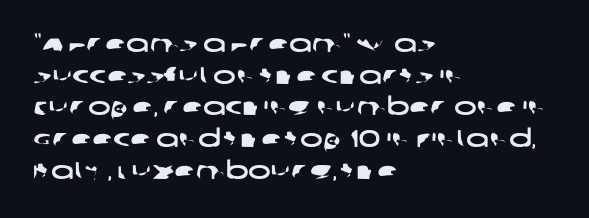
{"underline": "no", "align": "left", "line_spacing": "normal", "line_spacing_ratio": 1.32, "letter_spacing": "normal", "letter_spacing_em": 0.0, "glyph_px": 24}
